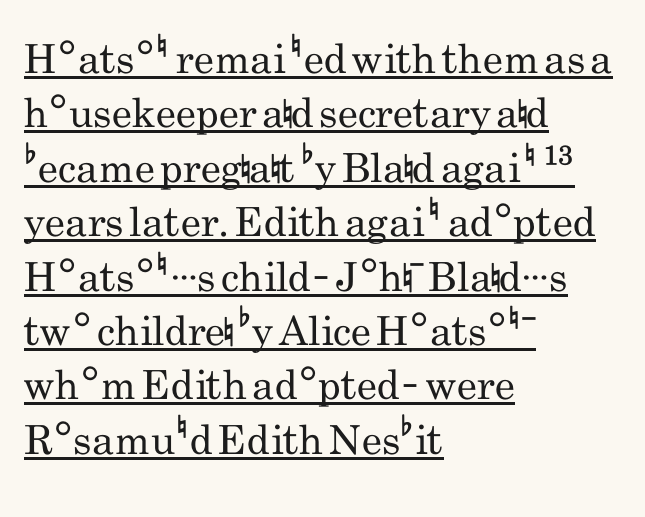
These glyphs show unthickened strokes, regular width or finer. The lines sit at an ordinary, default distance from one another. The passage shown is typed in a proportional face where columns would drift. Italic: no, the glyphs are upright roman. This rendering leaves character spacing at its baseline value. The string is rendered with underlining switched on.
